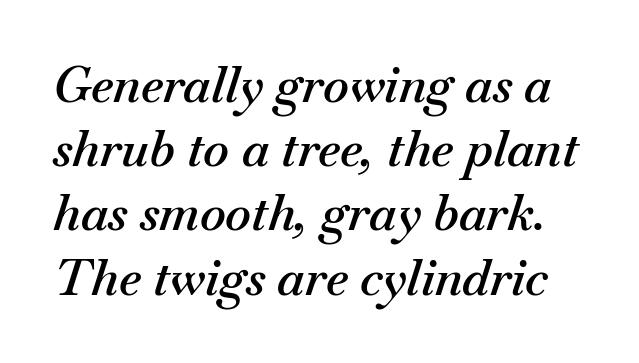
Q: Is the text bold? A: Semi-bold.
Q: Is the text italic (slanted)? A: Yes, it leans right by about 18 degrees.
Q: Is the text underlined? A: No.
Q: Is the spacing between letters normal or unusually wide? A: Normal.
Q: Is the spacing between lines tight, normal or loose? A: Normal.
Q: Width (condensed, normal, or wide)? A: Normal.
Q: Stroke contrast? A: Medium.
Q: x-height? A: Small.
Q: Monospaced? A: No.
